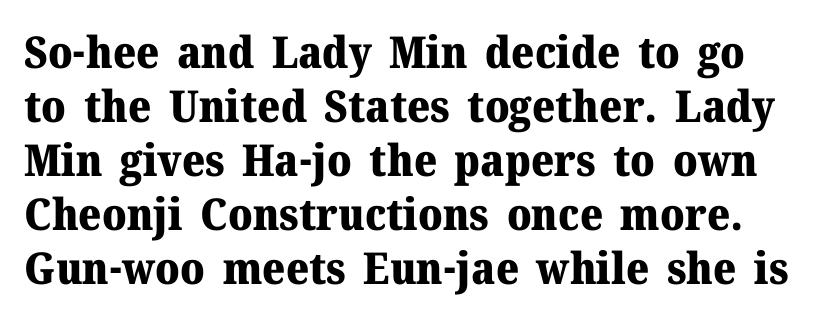
{"serif": "yes", "italic": "no", "bold": "yes", "weight": "heavy", "width": "normal", "stroke_contrast": "medium", "x_height": "medium", "monospaced": "no", "underline": "no", "line_spacing_ratio": 1.23, "letter_spacing": "normal", "letter_spacing_em": 0.0, "glyph_px": 44}
